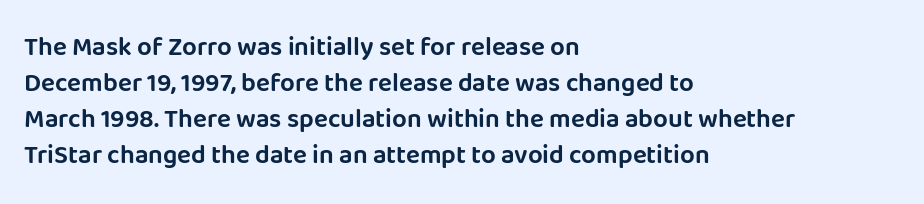
{"italic": "no", "underline": "no", "align": "left", "line_spacing": "normal", "line_spacing_ratio": 1.39, "letter_spacing": "normal", "letter_spacing_em": 0.0, "glyph_px": 26}
